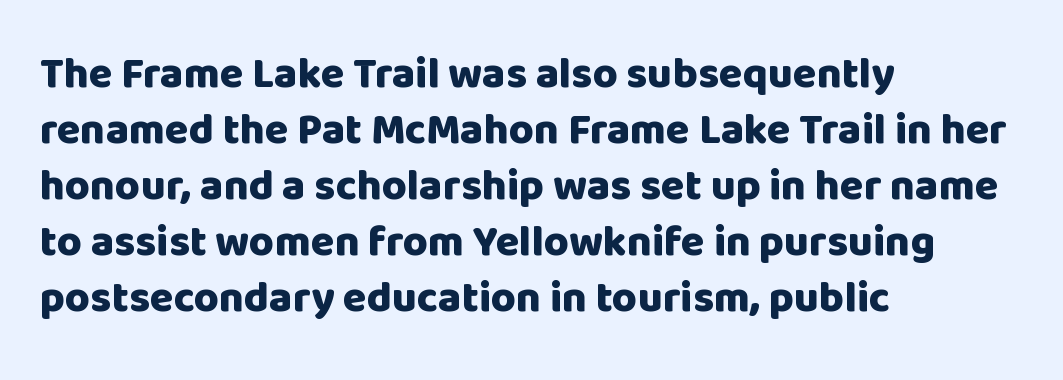
The image shows 43 px heavy sans-serif type, upright; set left-aligned, normal line spacing (1.3x), normal letter spacing, not underlined; low stroke contrast and a large x-height.
